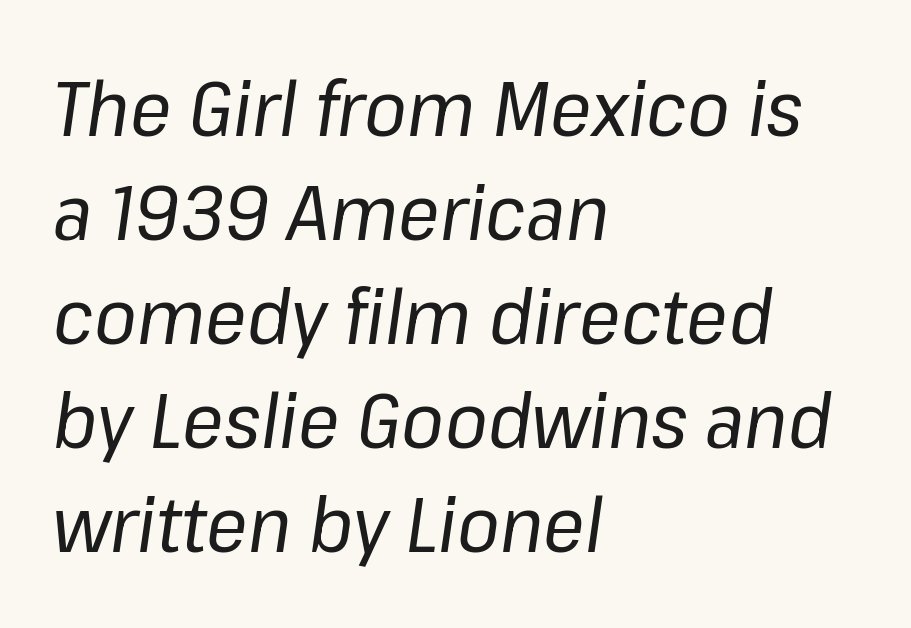
Q: Is the text bold? A: No.
Q: Is the text italic (slanted)? A: Yes, it leans right by about 8 degrees.
Q: Is the text underlined? A: No.
Q: How is the paragraph aligned? A: Left-aligned.
Q: Is the spacing between letters normal or unusually wide? A: Normal.
Q: Is the spacing between lines tight, normal or loose? A: Normal.
Q: Width (condensed, normal, or wide)? A: Normal.
Q: Stroke contrast? A: Low.
Q: x-height? A: Medium.
Q: Monospaced? A: No.
